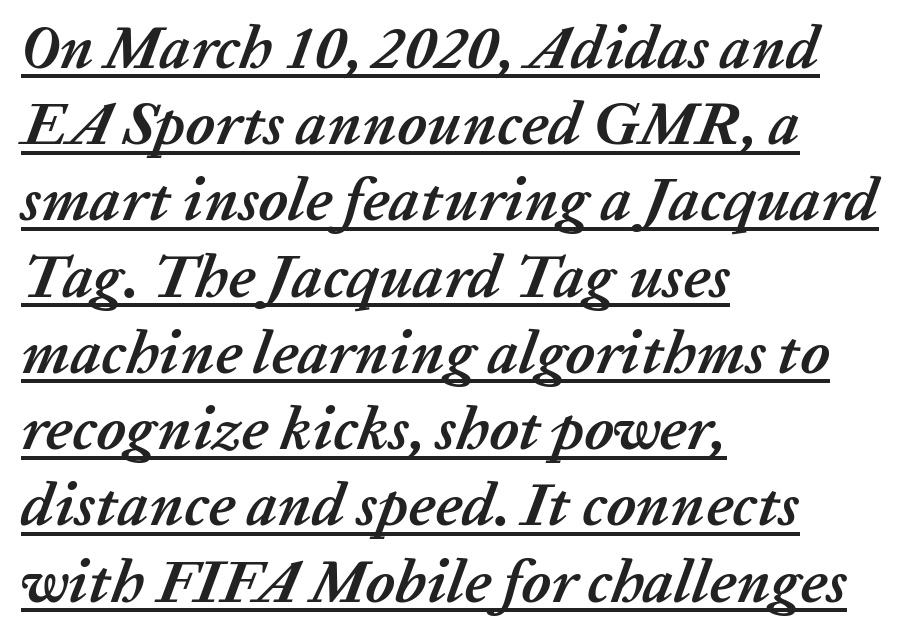
{"italic": "yes", "lean": "right", "slant_degrees": 20, "bold": "yes", "weight": "semibold", "width": "normal", "stroke_contrast": "low", "x_height": "medium", "monospaced": "no", "underline": "yes", "align": "left", "line_spacing": "normal", "line_spacing_ratio": 1.25, "letter_spacing": "normal", "letter_spacing_em": 0.0, "glyph_px": 61}
